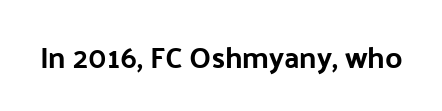
{"serif": "no", "italic": "no", "width": "normal", "stroke_contrast": "low", "x_height": "medium", "monospaced": "no", "underline": "no", "letter_spacing": "normal", "letter_spacing_em": 0.0, "glyph_px": 30}
